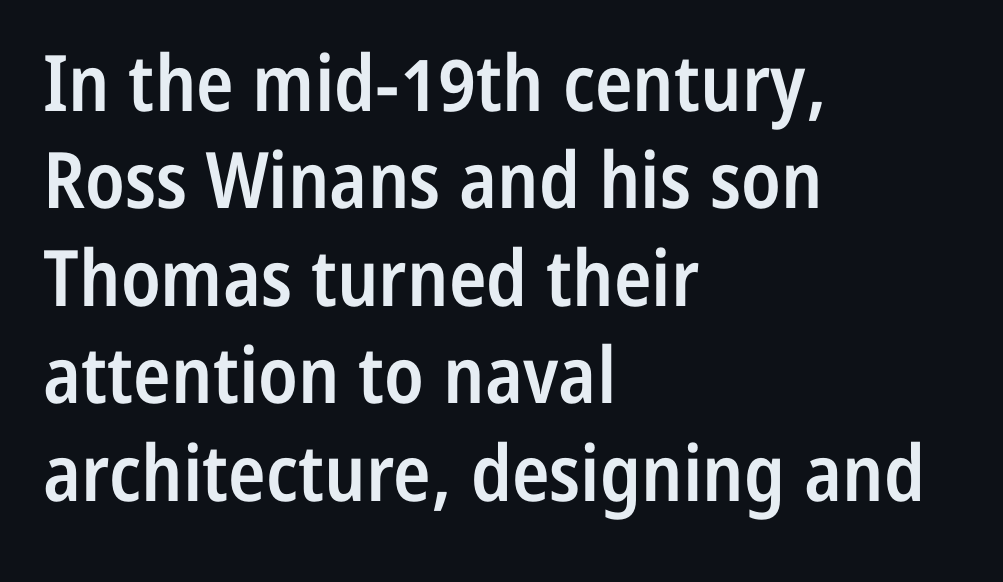
Q: Is the text bold? A: Semi-bold.
Q: Is the text italic (slanted)? A: No, it is upright.
Q: Is the typeface a serif or a sans-serif typeface? A: Sans-serif.
Q: Is the text underlined? A: No.
Q: How is the paragraph aligned? A: Left-aligned.
Q: Is the spacing between letters normal or unusually wide? A: Normal.
Q: Is the spacing between lines tight, normal or loose? A: Normal.
Q: Width (condensed, normal, or wide)? A: Condensed.
Q: Stroke contrast? A: Low.
Q: x-height? A: Medium.
Q: Monospaced? A: No.
